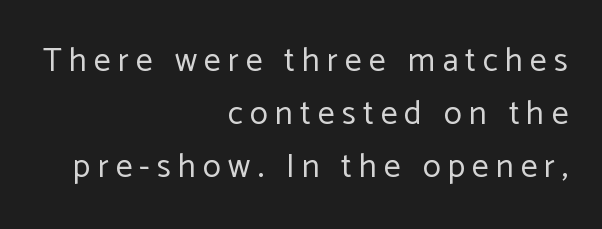
This rendering features lettering with no underline. The characters are drawn with everyday or finer stroke widths. Look at the bottom of the vertical strokes: they stop flat, with no serifs. The line texture is sparse and dotted thanks to wide tracking. How would I describe the line gaps? Plain and ordinary.
